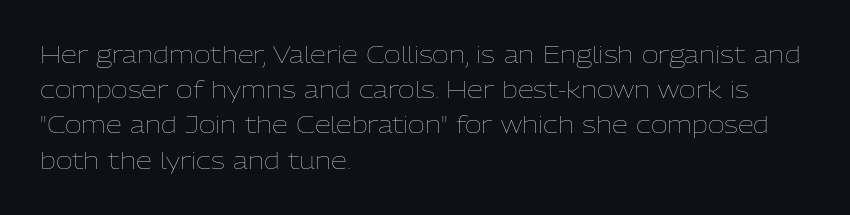
A typesetter would call this leading conventional body-copy spacing. Casual observation: everything's shoved over to the left. Counters stay open thanks to moderate or lighter strokes. The lettering stays uniformly vertical, giving the passage a roman look. No extra tracking has been applied to these lines. The gap between lines stays unmarked.
